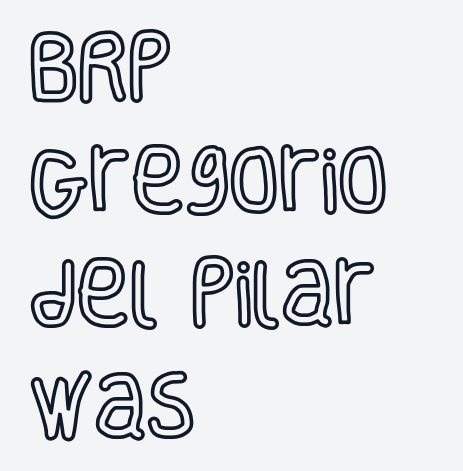
{"italic": "no", "width": "condensed", "x_height": "large", "monospaced": "no", "underline": "no", "align": "left", "line_spacing": "normal", "line_spacing_ratio": 1.57, "letter_spacing": "normal", "letter_spacing_em": 0.0, "glyph_px": 72}
